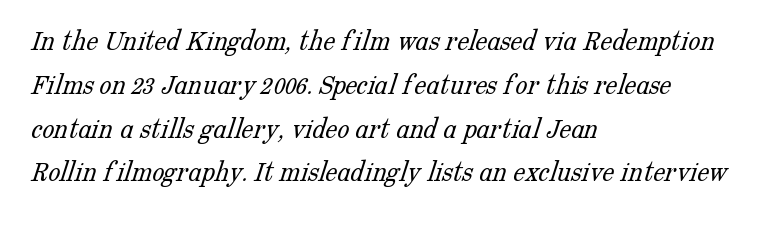
Q: Is the text bold? A: No.
Q: Is the typeface a serif or a sans-serif typeface? A: Serif.
Q: Is the text underlined? A: No.
Q: How is the paragraph aligned? A: Left-aligned.
Q: Is the spacing between letters normal or unusually wide? A: Normal.
Q: Is the spacing between lines tight, normal or loose? A: Normal.
Q: Width (condensed, normal, or wide)? A: Normal.
Q: Stroke contrast? A: Low.
Q: x-height? A: Medium.
Q: Monospaced? A: No.
